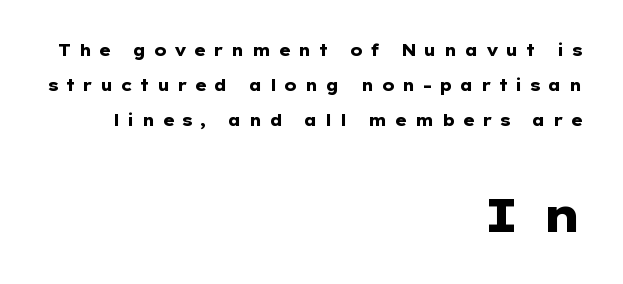
The image shows 48 px heavy, wide sans-serif type, upright; set right-aligned, loose line spacing (2.19x), unusually wide letter spacing (+0.43 em), not underlined; the second (bottom) block is 3.0x larger; low stroke contrast and a medium x-height.
